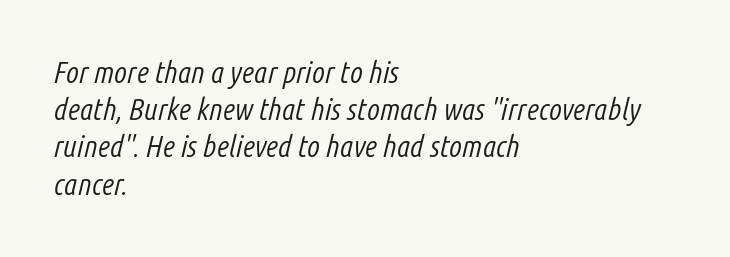
The image shows 30 px light, condensed type, italic (leaning right); set left-aligned, line spacing 1.24x, normal letter spacing, not underlined; low stroke contrast and a medium x-height.
